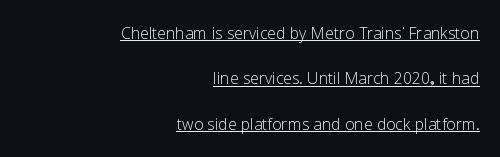
{"italic": "no", "bold": "no", "underline": "yes", "align": "right", "line_spacing": "loose", "line_spacing_ratio": 2.16, "letter_spacing": "normal", "letter_spacing_em": 0.0, "glyph_px": 21}
